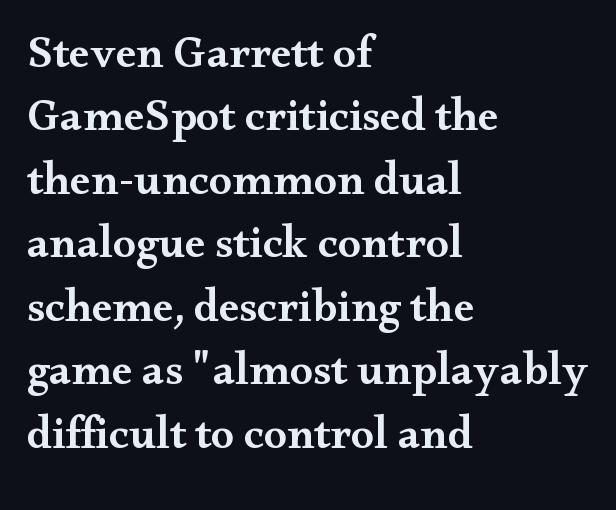
Plain, unruled lines of type. Are there feet on the stems? There are — it's a serif. Character widths vary here, with narrow letters taking less room than wide ones. How would I describe the line gaps? Plain and ordinary.
